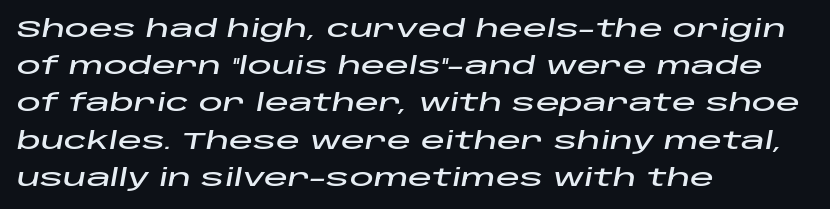
Tracking value appears to be zero — textbook default spacing. Horizontally, the lines are justified to the leading edge only. A typesetter would call this leading conventional body-copy spacing. The face used here has a pronounced slope to its letters. Unmarked baselines from the first word to the last.
